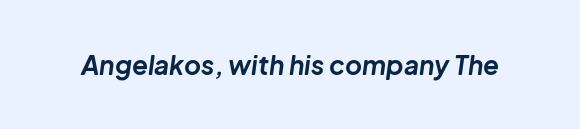
The specimen reads as italic at a glance. The space beneath each line is pristine and unruled. Is the type bold? Yes — the strokes are clearly thick and heavy. Between one letter and the next there's only the usual sliver of space.
